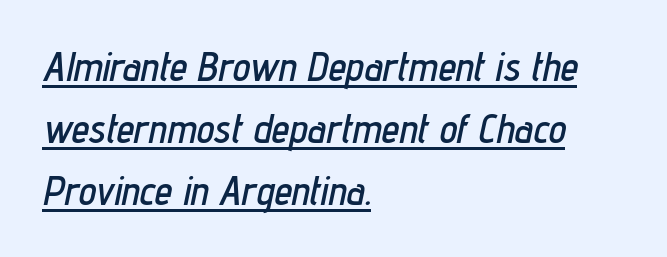
{"italic": "yes", "lean": "right", "slant_degrees": 12, "width": "condensed", "stroke_contrast": "low", "x_height": "medium", "monospaced": "no", "underline": "yes", "align": "left", "line_spacing": "normal", "line_spacing_ratio": 1.55, "letter_spacing": "normal", "letter_spacing_em": 0.0, "glyph_px": 40}
